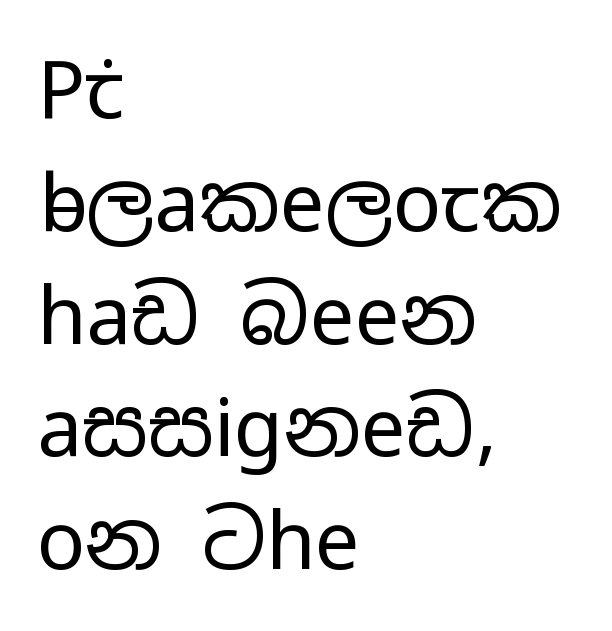
Q: Is the text bold? A: No.
Q: Is the text italic (slanted)? A: No, it is upright.
Q: Is the typeface a serif or a sans-serif typeface? A: Sans-serif.
Q: Is the text underlined? A: No.
Q: How is the paragraph aligned? A: Left-aligned.
Q: Is the spacing between letters normal or unusually wide? A: Normal.
Q: Is the spacing between lines tight, normal or loose? A: Normal.
Q: Width (condensed, normal, or wide)? A: Wide.
Q: Stroke contrast? A: Low.
Q: x-height? A: Medium.
Q: Monospaced? A: No.
